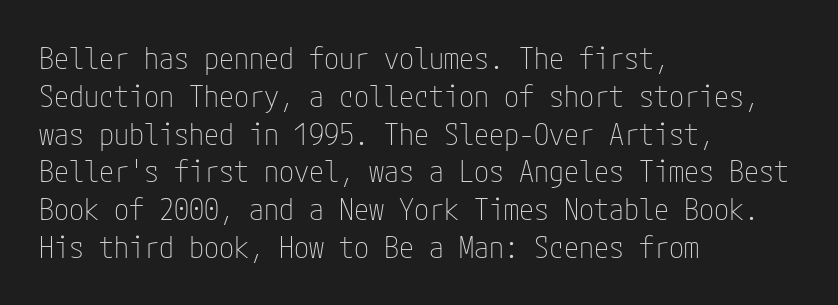
The image shows 30 px thin, condensed sans-serif type, upright; set left-aligned, normal line spacing (1.26x), normal letter spacing, not underlined; low stroke contrast and a medium x-height.
